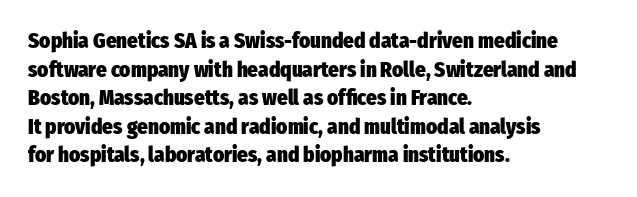
The image shows 21 px bold type, upright; set left-aligned, normal line spacing (1.36x), normal letter spacing, not underlined.
